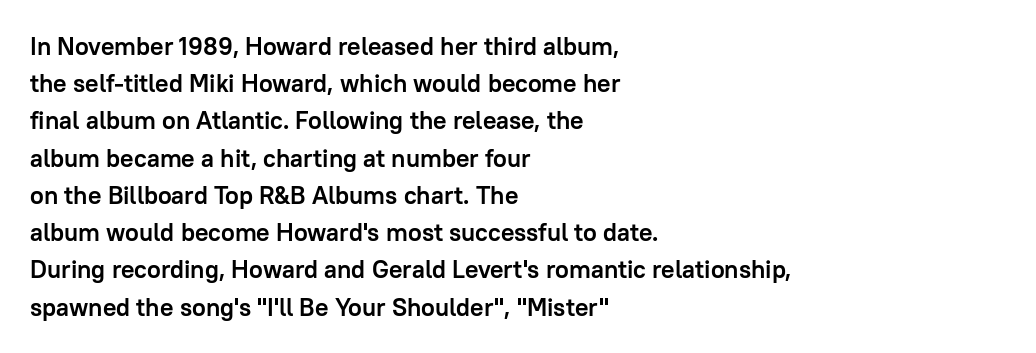
The image shows 25 px bold type, upright; set left-aligned, normal line spacing (1.49x), normal letter spacing, not underlined.
